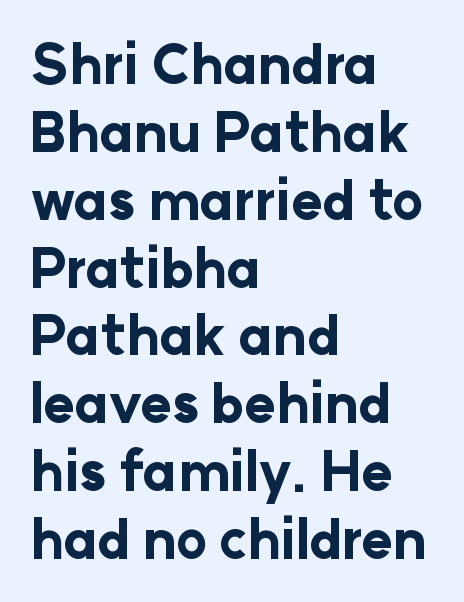
{"serif": "no", "italic": "no", "bold": "yes", "weight": "bold", "width": "normal", "stroke_contrast": "low", "x_height": "medium", "monospaced": "no", "underline": "no", "align": "left", "line_spacing": "normal", "line_spacing_ratio": 1.28, "letter_spacing": "normal", "letter_spacing_em": 0.0, "glyph_px": 53}
